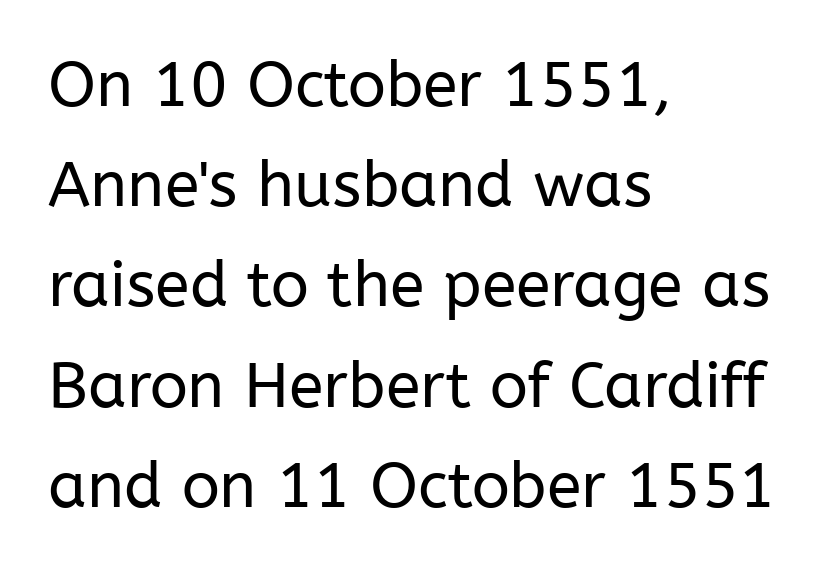
{"serif": "no", "italic": "no", "bold": "no", "weight": "regular", "width": "normal", "stroke_contrast": "low", "x_height": "medium", "monospaced": "no", "underline": "no", "align": "left", "line_spacing": "normal", "line_spacing_ratio": 1.59, "letter_spacing": "normal", "letter_spacing_em": 0.0, "glyph_px": 63}
